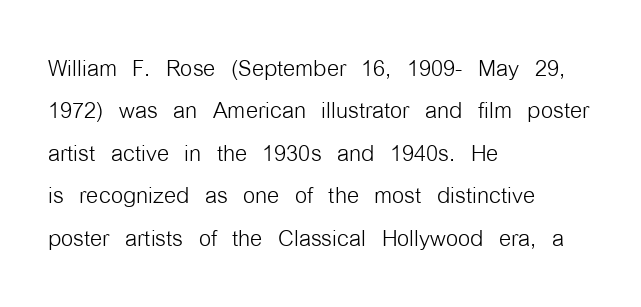
Q: Is the text bold? A: No.
Q: Is the text italic (slanted)? A: No, it is upright.
Q: Is the typeface a serif or a sans-serif typeface? A: Sans-serif.
Q: Is the text underlined? A: No.
Q: How is the paragraph aligned? A: Left-aligned.
Q: Is the spacing between letters normal or unusually wide? A: Normal.
Q: Is the spacing between lines tight, normal or loose? A: Normal.
Q: Width (condensed, normal, or wide)? A: Condensed.
Q: Stroke contrast? A: Low.
Q: x-height? A: Medium.
Q: Monospaced? A: No.
